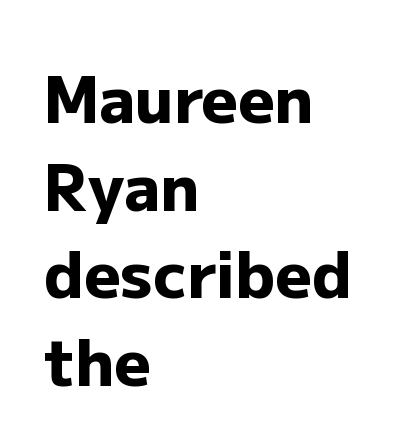
The image shows 63 px heavy sans-serif type, upright; set left-aligned, normal line spacing (1.39x), normal letter spacing, not underlined; low stroke contrast and a medium x-height.
